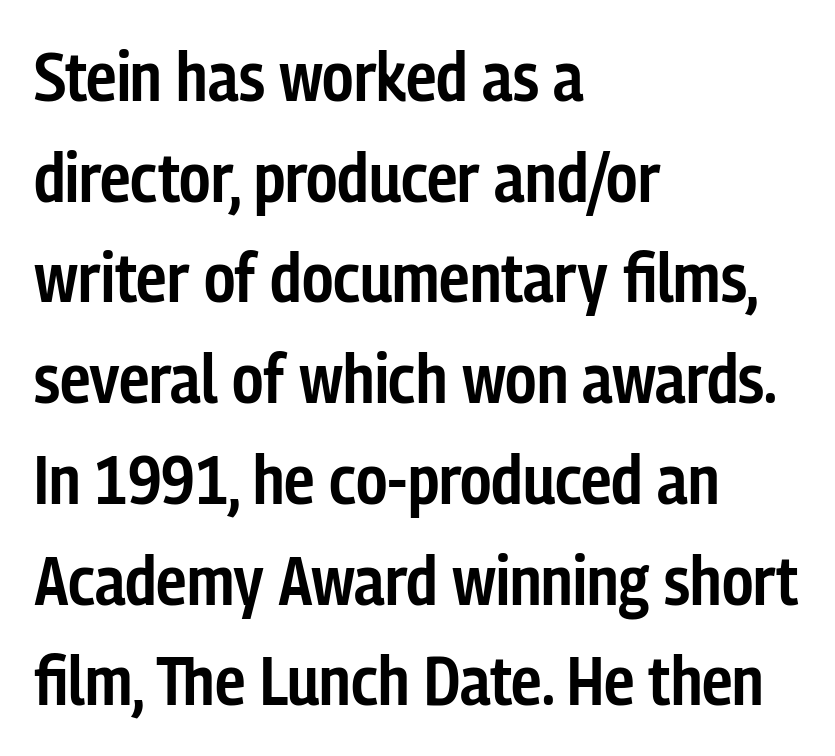
The image shows 69 px semibold, condensed sans-serif type, upright; set left-aligned, normal line spacing (1.46x), normal letter spacing, not underlined; low stroke contrast and a medium x-height.
